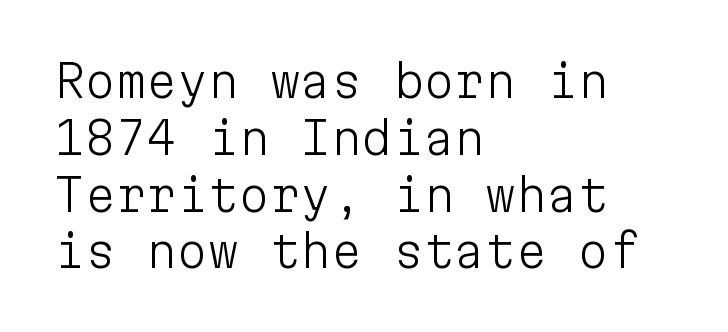
{"serif": "no", "italic": "no", "bold": "no", "weight": "light", "width": "normal", "stroke_contrast": "low", "x_height": "medium", "monospaced": "yes", "underline": "no", "align": "left", "line_spacing": "normal", "line_spacing_ratio": 1.29, "letter_spacing": "normal", "letter_spacing_em": 0.0, "glyph_px": 44}
